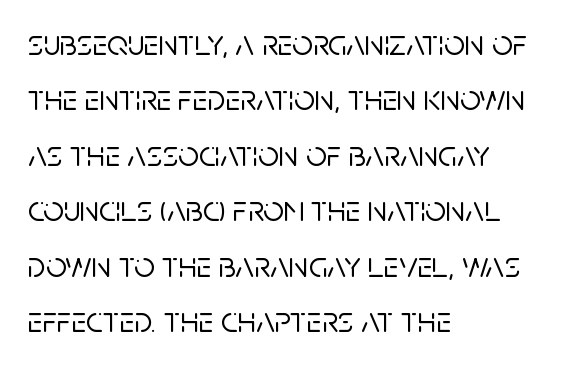
The image shows 36 px sans-serif type, upright; set left-aligned, normal line spacing (1.54x), normal letter spacing, not underlined; low stroke contrast and a large x-height.
